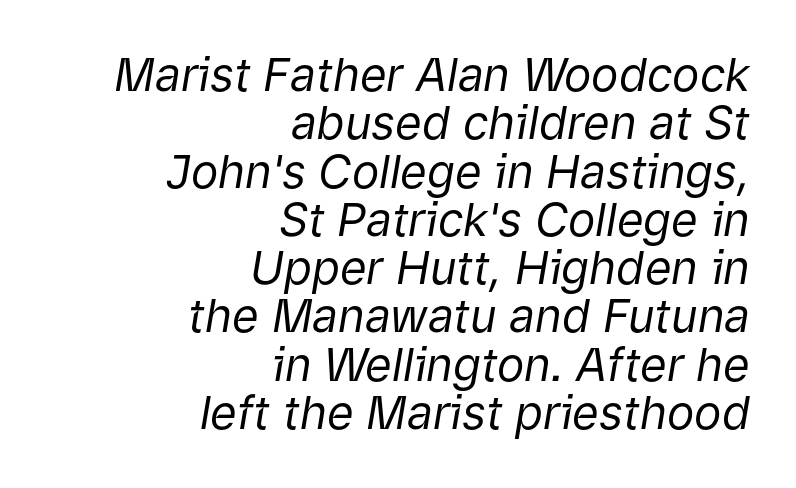
{"italic": "yes", "lean": "right", "slant_degrees": 9, "bold": "no", "weight": "regular", "width": "normal", "stroke_contrast": "low", "x_height": "medium", "monospaced": "no", "underline": "no", "align": "right", "line_spacing": "tight", "line_spacing_ratio": 1.05, "letter_spacing": "normal", "letter_spacing_em": 0.0, "glyph_px": 46}
